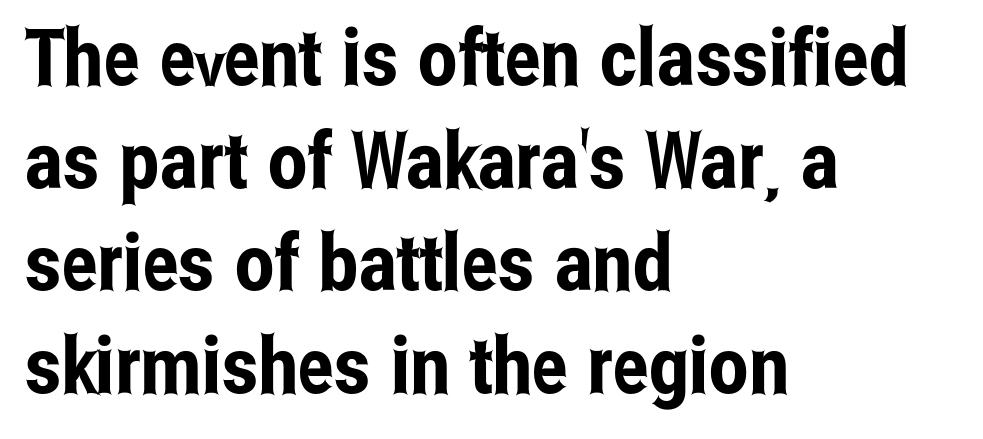
The image shows 79 px condensed sans-serif type, upright; set left-aligned, normal line spacing (1.3x), normal letter spacing, not underlined; low stroke contrast and a medium x-height.
